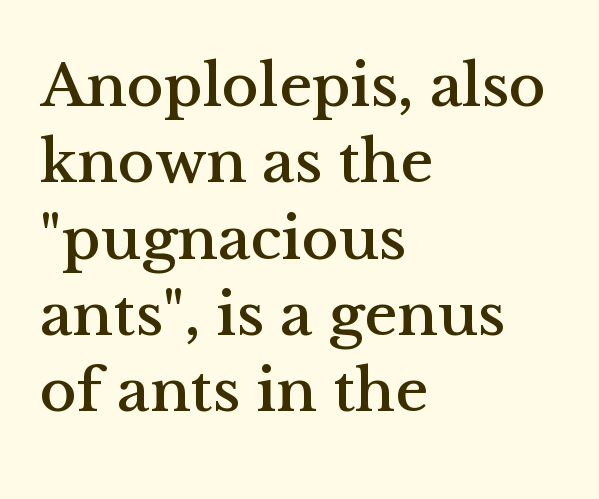
Q: Is the text italic (slanted)? A: No, it is upright.
Q: Is the typeface a serif or a sans-serif typeface? A: Serif.
Q: Is the text underlined? A: No.
Q: How is the paragraph aligned? A: Left-aligned.
Q: Is the spacing between letters normal or unusually wide? A: Normal.
Q: Width (condensed, normal, or wide)? A: Normal.
Q: Stroke contrast? A: Medium.
Q: x-height? A: Medium.
Q: Monospaced? A: No.
